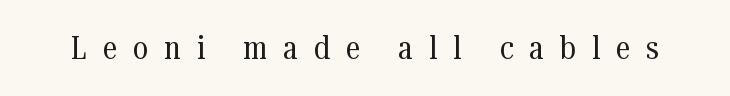
The image shows 33 px regular-weight, condensed serif type, upright; set unusually wide letter spacing (+0.49 em), not underlined; medium stroke contrast and a medium x-height.
